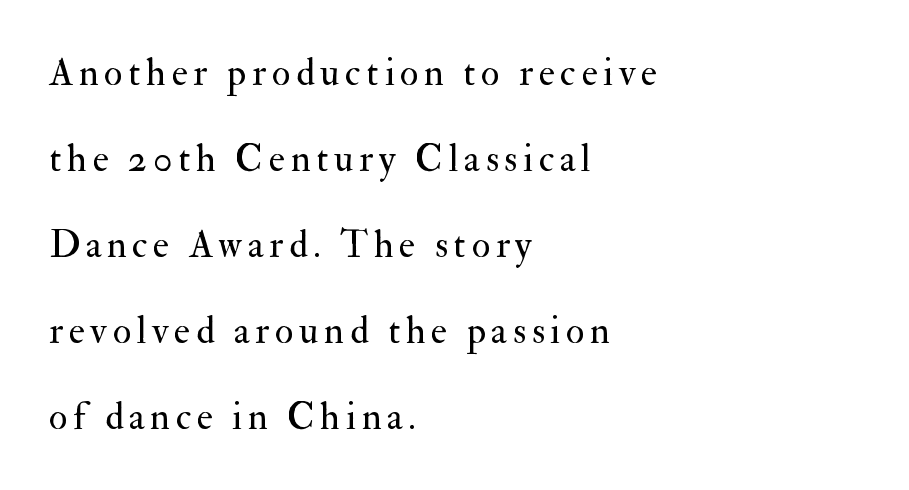
{"serif": "yes", "italic": "no", "bold": "no", "weight": "regular", "width": "normal", "stroke_contrast": "medium", "x_height": "small", "monospaced": "no", "underline": "no", "align": "left", "line_spacing": "loose", "line_spacing_ratio": 2.26, "glyph_px": 38}
